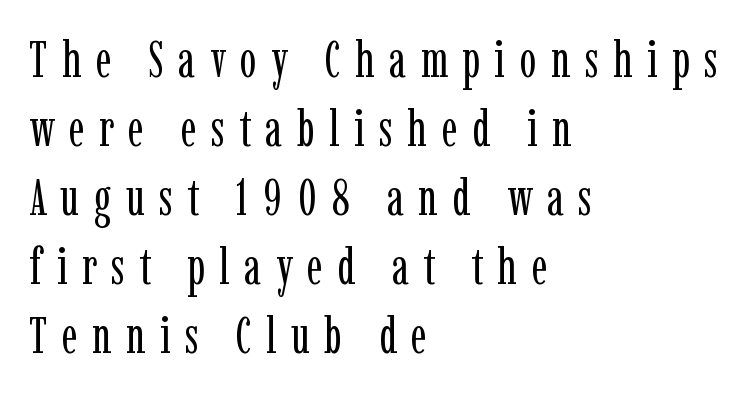
Q: Is the text bold? A: No.
Q: Is the text italic (slanted)? A: No, it is upright.
Q: Is the typeface a serif or a sans-serif typeface? A: Serif.
Q: Is the text underlined? A: No.
Q: How is the paragraph aligned? A: Left-aligned.
Q: Is the spacing between letters normal or unusually wide? A: Unusually wide.
Q: Is the spacing between lines tight, normal or loose? A: Normal.
Q: Width (condensed, normal, or wide)? A: Condensed.
Q: Stroke contrast? A: Low.
Q: x-height? A: Medium.
Q: Monospaced? A: No.
